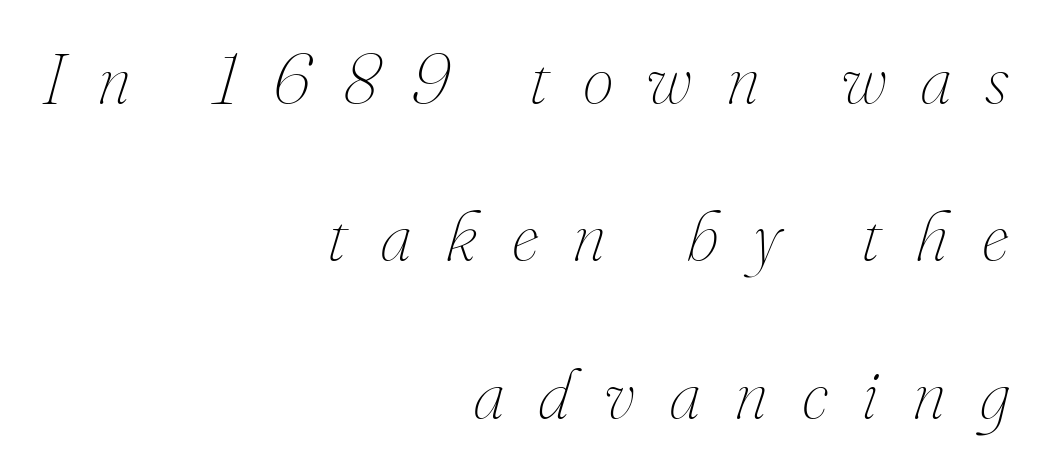
These lines were composed using italics. Interline gaps are noticeably wide in this sample. The setting favours the right margin, as signatures and pull-quotes sometimes do. Only glyphs here, with clear space below each row. The face used here is proportionally spaced, like ordinary book or web type. The strokes are not fattened; the text isn't bold.
